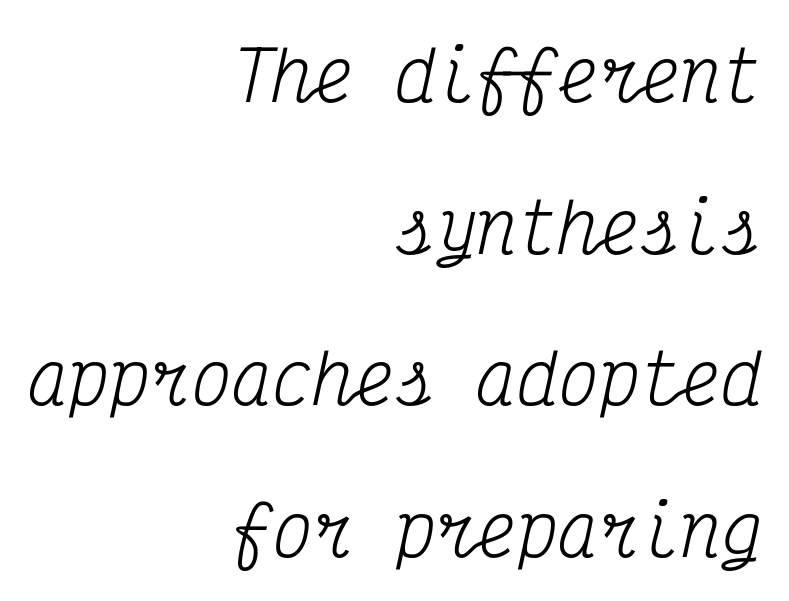
Clear beneath every line of the passage. Look at the bottom of the vertical strokes: they flare into serifs here. Stems and bowls with no extra thickness — not bold. An italicized treatment has been applied to the whole sample. The lines are quadded right. Honestly, the rows look like they've been pulled way apart.
